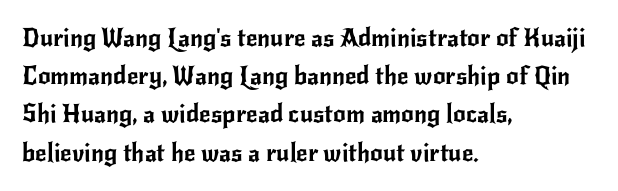
Q: Is the text italic (slanted)? A: No, it is upright.
Q: Is the text underlined? A: No.
Q: How is the paragraph aligned? A: Left-aligned.
Q: Is the spacing between letters normal or unusually wide? A: Normal.
Q: Is the spacing between lines tight, normal or loose? A: Normal.
